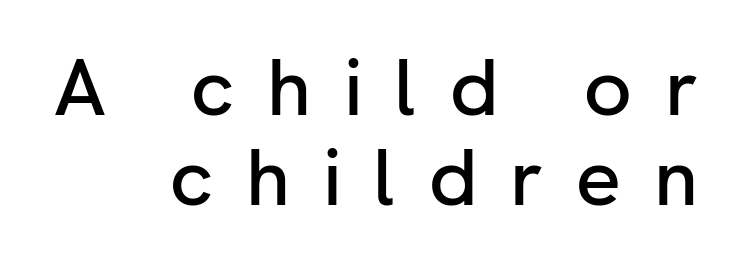
Q: Is the text italic (slanted)? A: No, it is upright.
Q: Is the typeface a serif or a sans-serif typeface? A: Sans-serif.
Q: Is the text underlined? A: No.
Q: How is the paragraph aligned? A: Right-aligned.
Q: Is the spacing between letters normal or unusually wide? A: Unusually wide.
Q: Is the spacing between lines tight, normal or loose? A: Tight.
Q: Width (condensed, normal, or wide)? A: Normal.
Q: Stroke contrast? A: Low.
Q: x-height? A: Medium.
Q: Monospaced? A: No.
